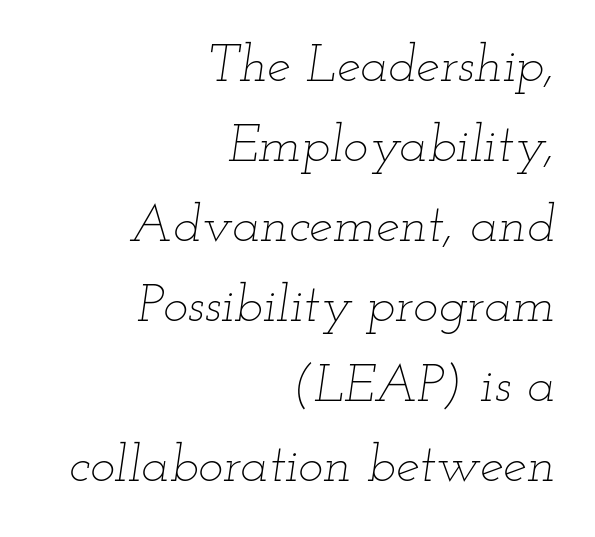
The image shows 53 px thin, wide type, italic (leaning right); set right-aligned, normal line spacing (1.51x), normal letter spacing, not underlined; low stroke contrast and a small x-height.
